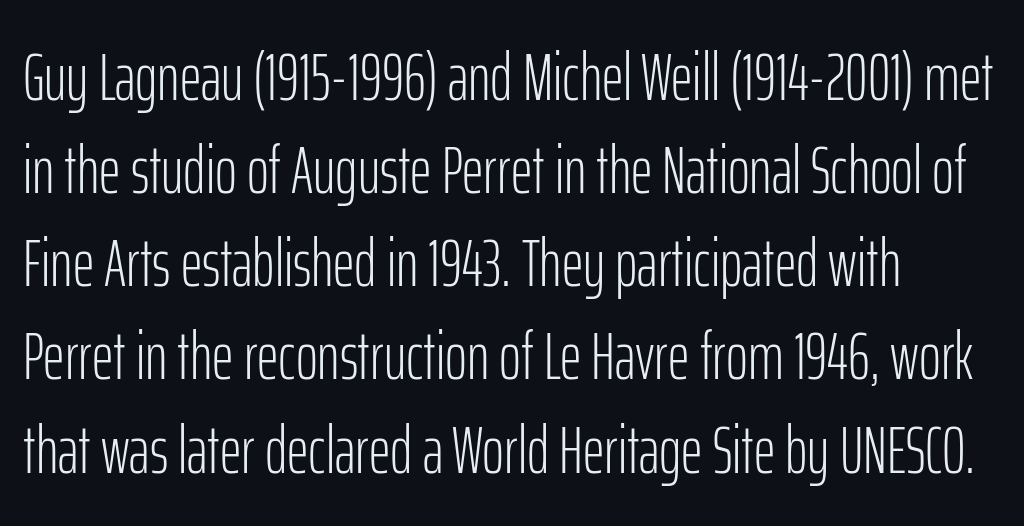
Q: Is the text bold? A: No.
Q: Is the text italic (slanted)? A: No, it is upright.
Q: Is the typeface a serif or a sans-serif typeface? A: Sans-serif.
Q: Is the text underlined? A: No.
Q: How is the paragraph aligned? A: Left-aligned.
Q: Is the spacing between letters normal or unusually wide? A: Normal.
Q: Is the spacing between lines tight, normal or loose? A: Normal.
Q: Width (condensed, normal, or wide)? A: Condensed.
Q: Stroke contrast? A: Low.
Q: x-height? A: Medium.
Q: Monospaced? A: No.
